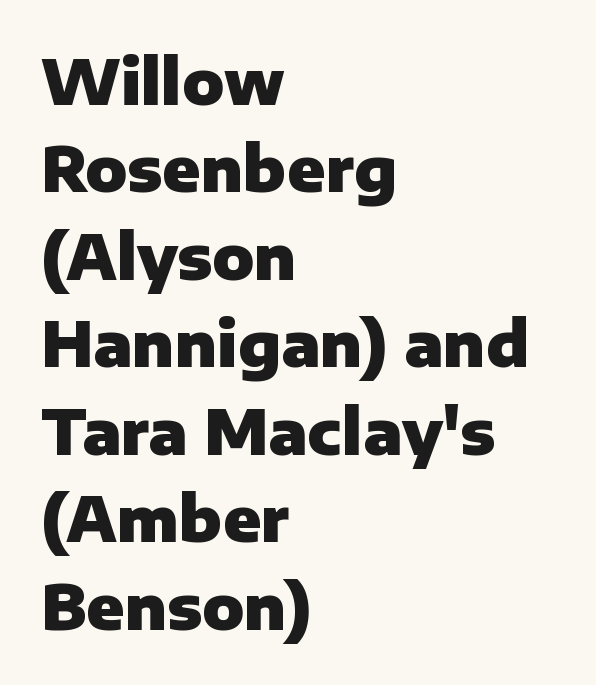
No feet cap the strokes, marking this as sans-serif type. The words here are not underlined. Ordinary non-slanted type is in use. Quick note: interline space is typical.
